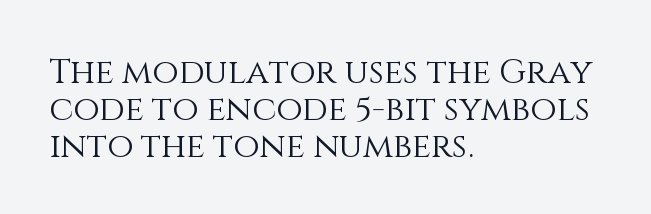
The leading is snug, giving the passage a crowded texture. Posture: upright roman. Vertical stems look standard width or narrower in stroke. The rendering keeps characters at their native spacing. The string is rendered with underlining switched off.
